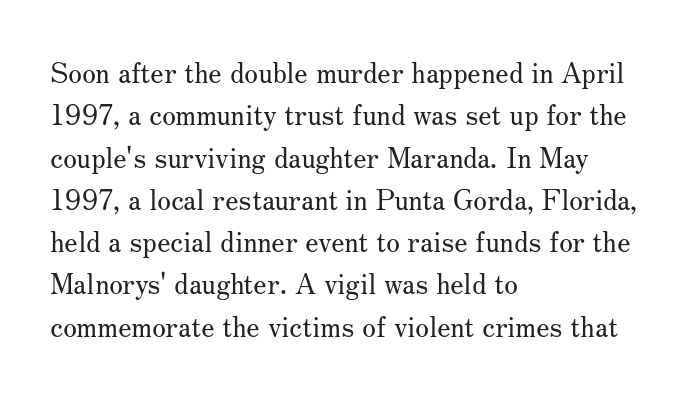
The image shows 28 px regular-weight serif type, upright; set left-aligned, normal line spacing (1.51x), normal letter spacing, not underlined; medium stroke contrast and a small x-height.
